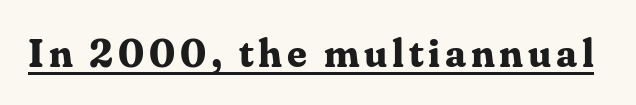
The image shows 39 px bold serif type, upright; set underlined; medium stroke contrast and a medium x-height.
